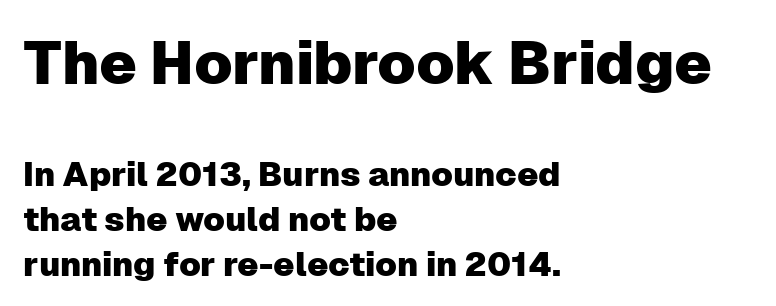
The image shows 60 px sans-serif type, upright; set left-aligned, normal line spacing (1.33x), normal letter spacing, not underlined; the first (top) block is 1.76x larger; low stroke contrast and a medium x-height.
